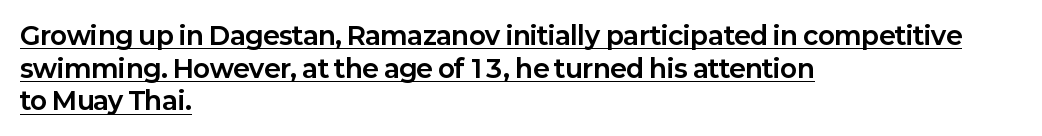
Q: Is the text bold? A: Yes.
Q: Is the text italic (slanted)? A: No, it is upright.
Q: Is the text underlined? A: Yes.
Q: How is the paragraph aligned? A: Left-aligned.
Q: Is the spacing between letters normal or unusually wide? A: Normal.
Q: Is the spacing between lines tight, normal or loose? A: Normal.
